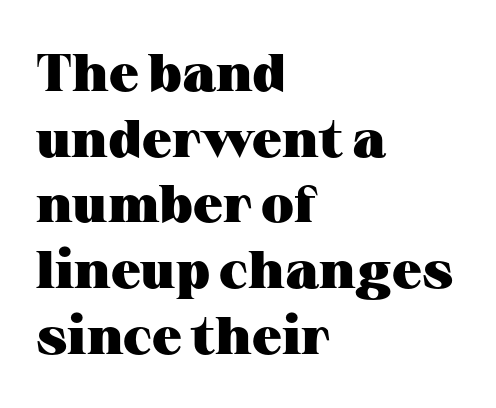
{"serif": "yes", "italic": "no", "bold": "yes", "weight": "heavy", "width": "wide", "stroke_contrast": "medium", "x_height": "medium", "monospaced": "no", "underline": "no", "align": "left", "line_spacing_ratio": 1.24, "letter_spacing": "normal", "letter_spacing_em": 0.0, "glyph_px": 53}
